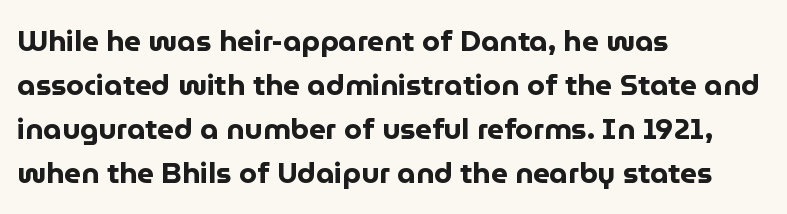
Reading down the column, the eye jumps a familiar distance to each next line. Each letter keeps its own natural width here, so spacing adapts to shape. Leftover space on each line is placed entirely after the last word. You could call the tracking neutral — neither tight nor loose. Check where the strokes stop: nothing finishes them off — pure sans.
